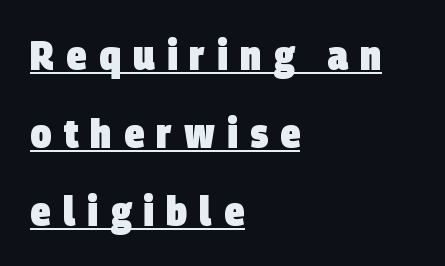
Q: Is the text bold? A: Yes.
Q: Is the typeface a serif or a sans-serif typeface? A: Sans-serif.
Q: Is the text underlined? A: Yes.
Q: How is the paragraph aligned? A: Left-aligned.
Q: Is the spacing between letters normal or unusually wide? A: Unusually wide.
Q: Is the spacing between lines tight, normal or loose? A: Loose.
Q: Width (condensed, normal, or wide)? A: Condensed.
Q: Stroke contrast? A: Low.
Q: x-height? A: Large.
Q: Monospaced? A: No.
